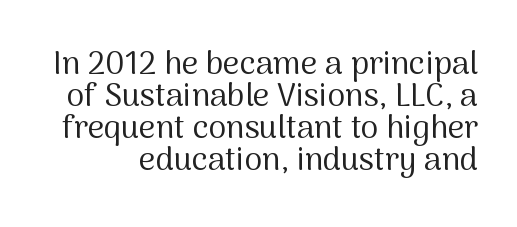
Q: Is the text bold? A: No.
Q: Is the text italic (slanted)? A: No, it is upright.
Q: Is the typeface a serif or a sans-serif typeface? A: Sans-serif.
Q: Is the text underlined? A: No.
Q: Is the spacing between letters normal or unusually wide? A: Normal.
Q: Is the spacing between lines tight, normal or loose? A: Tight.
Q: Width (condensed, normal, or wide)? A: Normal.
Q: Stroke contrast? A: Medium.
Q: x-height? A: Medium.
Q: Monospaced? A: No.
